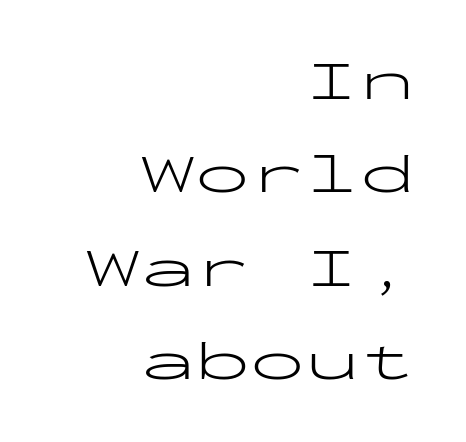
The paragraph shown leans on its right margin. The letters sit at their default tracking, neither squeezed nor spread. Think standard paragraph weight, or any step lighter than that. A sans-serif font was chosen for this passage.
